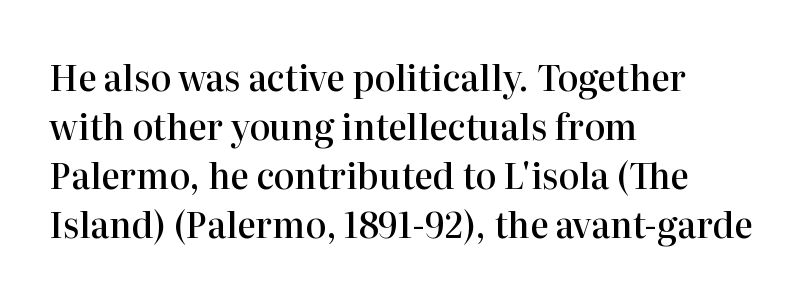
{"serif": "yes", "italic": "no", "bold": "semi", "weight": "semibold", "width": "normal", "stroke_contrast": "high", "x_height": "medium", "monospaced": "no", "underline": "no", "align": "left", "line_spacing": "normal", "line_spacing_ratio": 1.4, "letter_spacing": "normal", "letter_spacing_em": 0.0, "glyph_px": 35}
